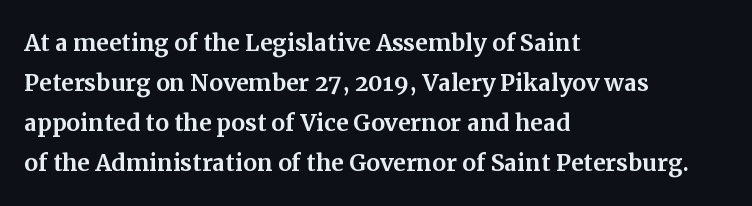
Q: Is the text italic (slanted)? A: No, it is upright.
Q: Is the typeface a serif or a sans-serif typeface? A: Serif.
Q: Is the text underlined? A: No.
Q: How is the paragraph aligned? A: Left-aligned.
Q: Is the spacing between letters normal or unusually wide? A: Normal.
Q: Is the spacing between lines tight, normal or loose? A: Normal.
Q: Width (condensed, normal, or wide)? A: Normal.
Q: Stroke contrast? A: Medium.
Q: x-height? A: Medium.
Q: Monospaced? A: No.
